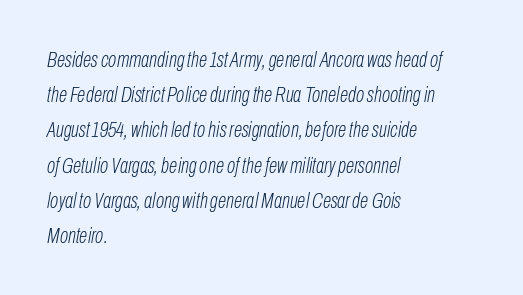
{"italic": "yes", "lean": "right", "slant_degrees": 10, "bold": "no", "underline": "no", "align": "left", "line_spacing": "normal", "line_spacing_ratio": 1.6, "letter_spacing": "normal", "letter_spacing_em": 0.0, "glyph_px": 22}
